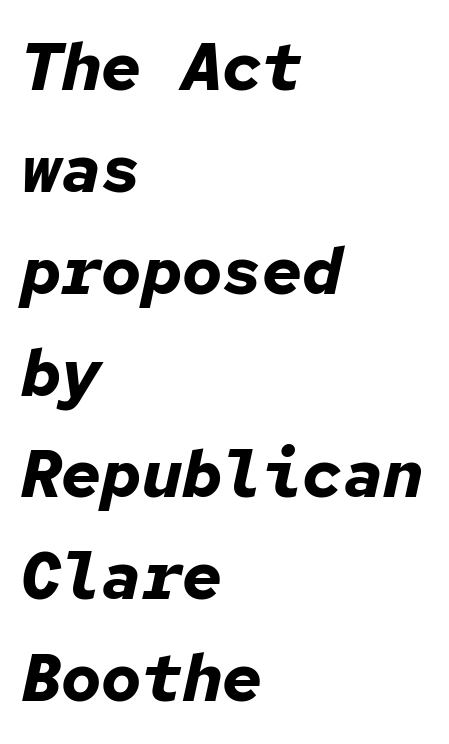
Q: Is the text bold? A: Yes.
Q: Is the text italic (slanted)? A: Yes, it leans right by about 12 degrees.
Q: Is the text underlined? A: No.
Q: How is the paragraph aligned? A: Left-aligned.
Q: Is the spacing between letters normal or unusually wide? A: Normal.
Q: Is the spacing between lines tight, normal or loose? A: Normal.
Q: Width (condensed, normal, or wide)? A: Normal.
Q: Stroke contrast? A: Low.
Q: x-height? A: Medium.
Q: Monospaced? A: Yes.
